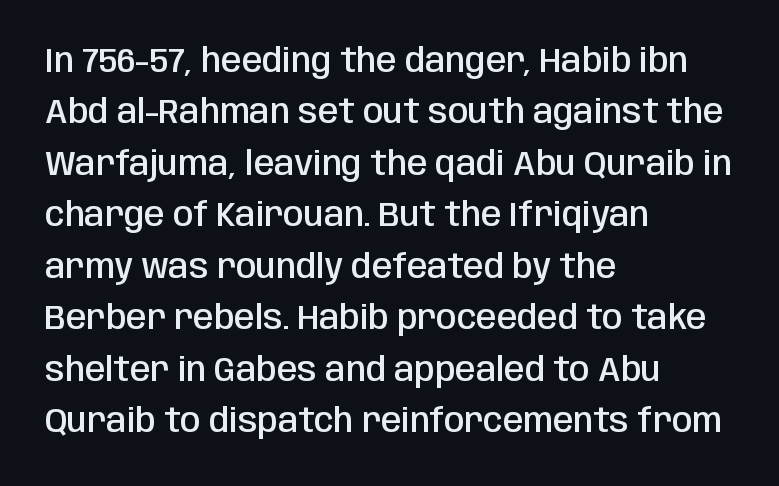
The image shows 33 px semibold, condensed sans-serif type, upright; set left-aligned, normal line spacing (1.56x), normal letter spacing, not underlined; low stroke contrast and a large x-height.
